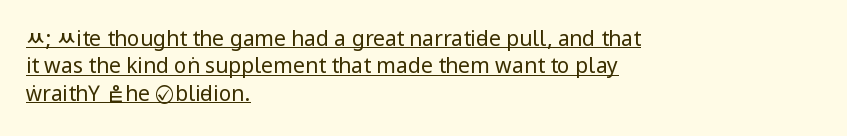
The image shows 21 px text type, upright; set left-aligned, normal line spacing (1.3x), normal letter spacing, underlined.
